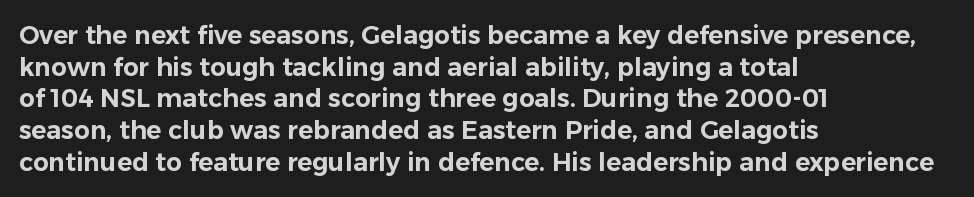
The rows are spaced the way most documents space them. No extra tracking has been applied to these lines. Which margin do the lines hug? The left one — the right edge is uneven. The gap between lines stays unmarked. If you drew a line through each stem, it would be perfectly vertical.
